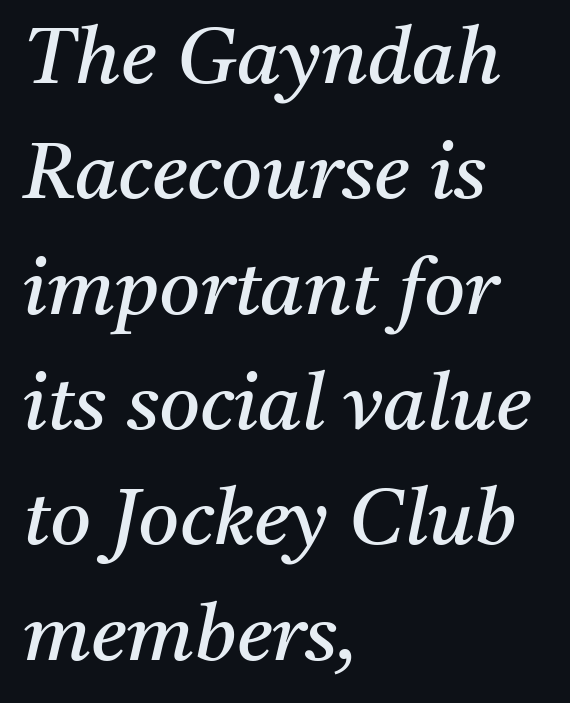
Q: Is the text bold? A: No.
Q: Is the text italic (slanted)? A: Yes, it leans right by about 11 degrees.
Q: Is the typeface a serif or a sans-serif typeface? A: Serif.
Q: Is the text underlined? A: No.
Q: How is the paragraph aligned? A: Left-aligned.
Q: Is the spacing between letters normal or unusually wide? A: Normal.
Q: Is the spacing between lines tight, normal or loose? A: Normal.
Q: Width (condensed, normal, or wide)? A: Normal.
Q: Stroke contrast? A: Medium.
Q: x-height? A: Medium.
Q: Monospaced? A: No.
